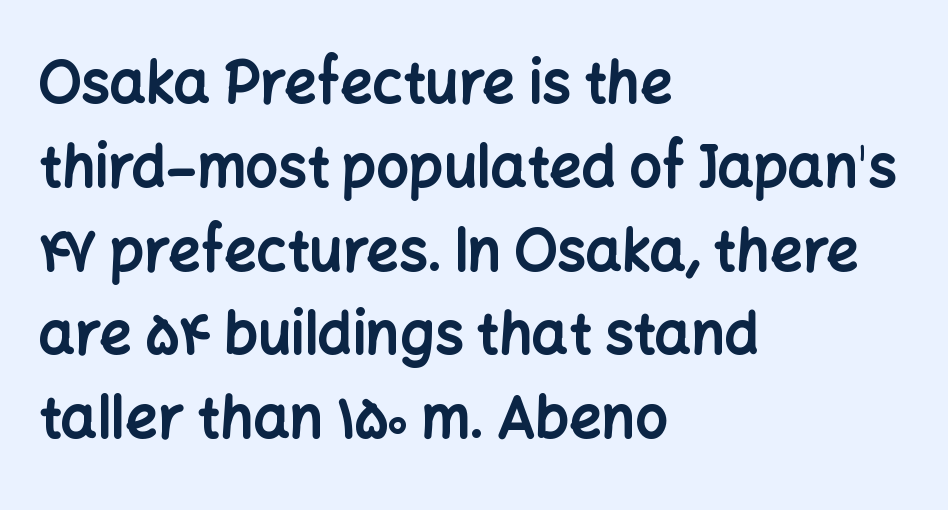
The image shows 57 px bold sans-serif type, upright; set left-aligned, normal line spacing (1.47x), normal letter spacing, not underlined; low stroke contrast and a medium x-height.
